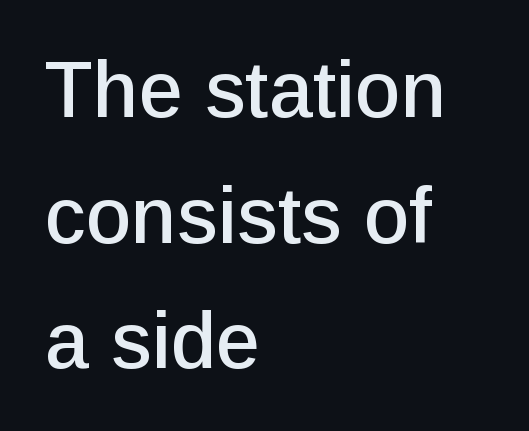
{"serif": "no", "italic": "no", "width": "normal", "stroke_contrast": "low", "x_height": "medium", "monospaced": "no", "underline": "no", "align": "left", "line_spacing": "normal", "line_spacing_ratio": 1.59, "letter_spacing": "normal", "letter_spacing_em": 0.0, "glyph_px": 79}
